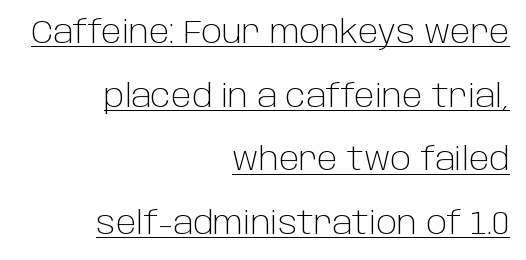
{"serif": "no", "italic": "no", "bold": "no", "weight": "light", "width": "normal", "stroke_contrast": "low", "x_height": "large", "monospaced": "no", "underline": "yes", "align": "right", "line_spacing": "loose", "line_spacing_ratio": 1.99, "letter_spacing": "normal", "letter_spacing_em": 0.0, "glyph_px": 32}
